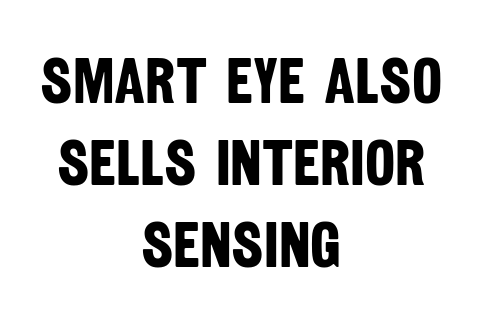
Looks like regular typesetting: each glyph gets only the width it needs. This is heavy type, rendered in bold. Horizontal alignment here is central, giving a formal, balanced look. In terms of letterform style, serifs are entirely absent. Does extra space separate the letters? No, they use regular spacing. The leading is moderate, giving the passage an even texture.
